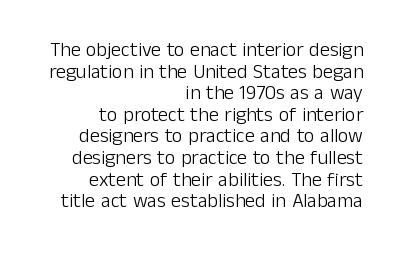
The image shows 20 px text type, upright; set right-aligned, tight line spacing (1.08x), normal letter spacing, not underlined.
